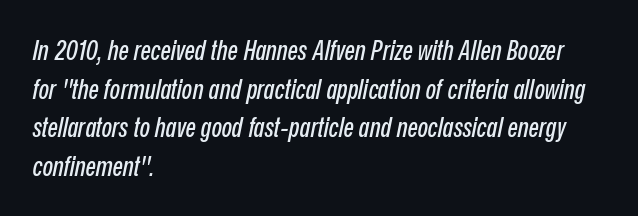
Evenly set lines give the paragraph a standard silhouette. Tracking here is standard; glyphs follow each other at the usual distance. These lines stack with their left ends in a neat column. The zone under the glyphs is completely vacant.
